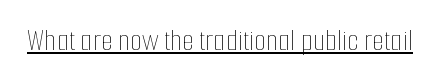
The image shows 31 px thin, condensed type, upright; set normal letter spacing, underlined; low stroke contrast and a medium x-height.
